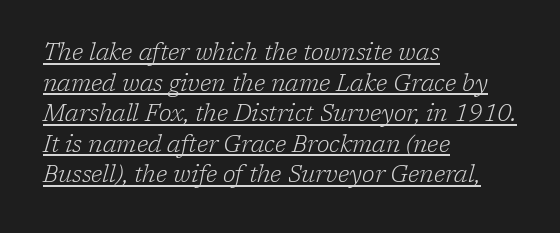
Q: Is the text bold? A: No.
Q: Is the text italic (slanted)? A: Yes, it leans right by about 17 degrees.
Q: Is the text underlined? A: Yes.
Q: How is the paragraph aligned? A: Left-aligned.
Q: Is the spacing between letters normal or unusually wide? A: Normal.
Q: Is the spacing between lines tight, normal or loose? A: Normal.
